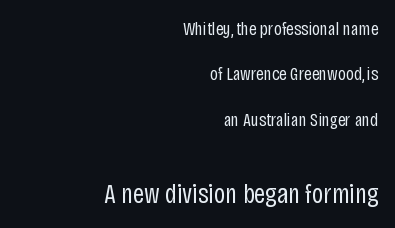
Q: Is the text bold? A: No.
Q: Is the text italic (slanted)? A: No, it is upright.
Q: Is the typeface a serif or a sans-serif typeface? A: Sans-serif.
Q: Is the text underlined? A: No.
Q: How is the paragraph aligned? A: Right-aligned.
Q: Is the spacing between letters normal or unusually wide? A: Normal.
Q: Is the spacing between lines tight, normal or loose? A: Loose.
Q: Which block of text is set in a larger size, the first (top) or the second (bottom)? A: The second (bottom) one.
Q: Width (condensed, normal, or wide)? A: Condensed.
Q: Stroke contrast? A: Low.
Q: x-height? A: Large.
Q: Monospaced? A: No.
